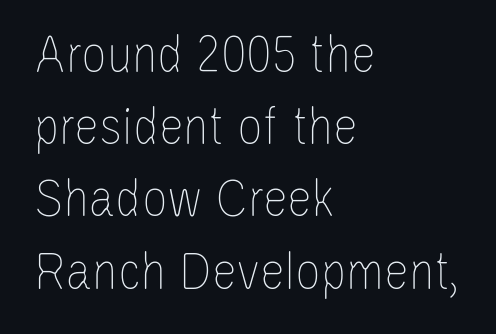
Q: Is the text bold? A: No.
Q: Is the text italic (slanted)? A: No, it is upright.
Q: Is the text underlined? A: No.
Q: How is the paragraph aligned? A: Left-aligned.
Q: Is the spacing between letters normal or unusually wide? A: Normal.
Q: Is the spacing between lines tight, normal or loose? A: Normal.
Q: Width (condensed, normal, or wide)? A: Condensed.
Q: Stroke contrast? A: Low.
Q: x-height? A: Large.
Q: Monospaced? A: No.
